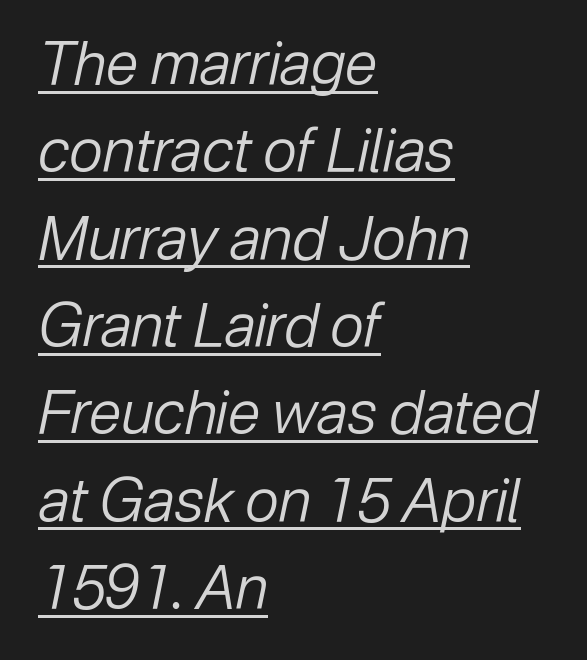
{"italic": "yes", "lean": "right", "slant_degrees": 12, "bold": "no", "weight": "regular", "width": "normal", "stroke_contrast": "low", "x_height": "medium", "monospaced": "no", "underline": "yes", "align": "left", "line_spacing": "normal", "line_spacing_ratio": 1.48, "letter_spacing": "normal", "letter_spacing_em": 0.0, "glyph_px": 59}
